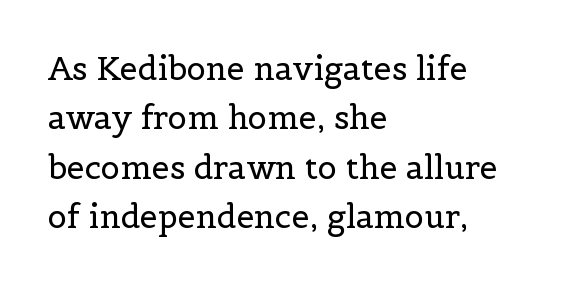
{"serif": "yes", "italic": "no", "bold": "no", "weight": "regular", "width": "normal", "x_height": "medium", "monospaced": "no", "underline": "no", "align": "left", "line_spacing": "normal", "line_spacing_ratio": 1.54, "letter_spacing": "normal", "letter_spacing_em": 0.0, "glyph_px": 32}
